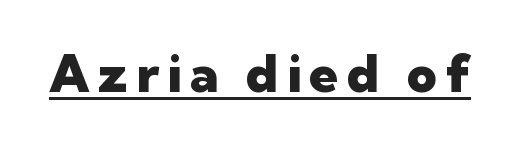
Q: Is the text bold? A: Yes.
Q: Is the text italic (slanted)? A: No, it is upright.
Q: Is the typeface a serif or a sans-serif typeface? A: Sans-serif.
Q: Is the text underlined? A: Yes.
Q: Width (condensed, normal, or wide)? A: Normal.
Q: Stroke contrast? A: Low.
Q: x-height? A: Medium.
Q: Monospaced? A: No.
